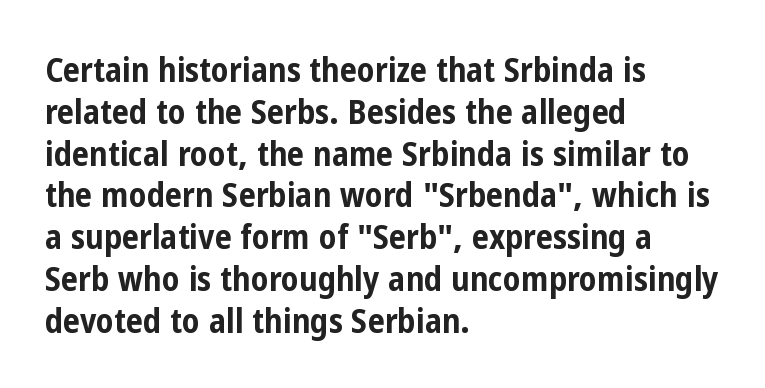
The image shows 34 px bold, condensed sans-serif type, upright; set left-aligned, line spacing 1.23x, normal letter spacing, not underlined; low stroke contrast and a medium x-height.
